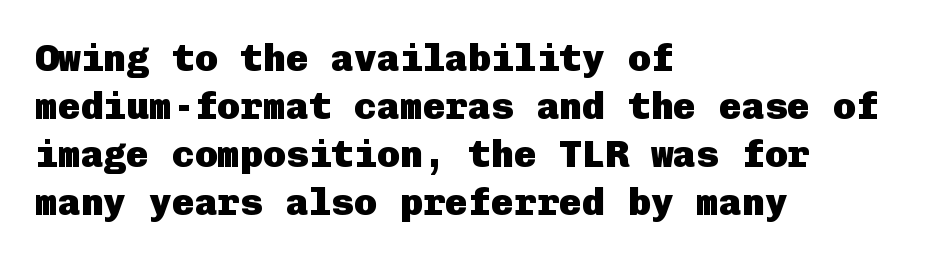
Q: Is the text bold? A: Yes.
Q: Is the text italic (slanted)? A: No, it is upright.
Q: Is the typeface a serif or a sans-serif typeface? A: Sans-serif.
Q: Is the text underlined? A: No.
Q: How is the paragraph aligned? A: Left-aligned.
Q: Is the spacing between letters normal or unusually wide? A: Normal.
Q: Is the spacing between lines tight, normal or loose? A: Normal.
Q: Width (condensed, normal, or wide)? A: Normal.
Q: Stroke contrast? A: Low.
Q: x-height? A: Medium.
